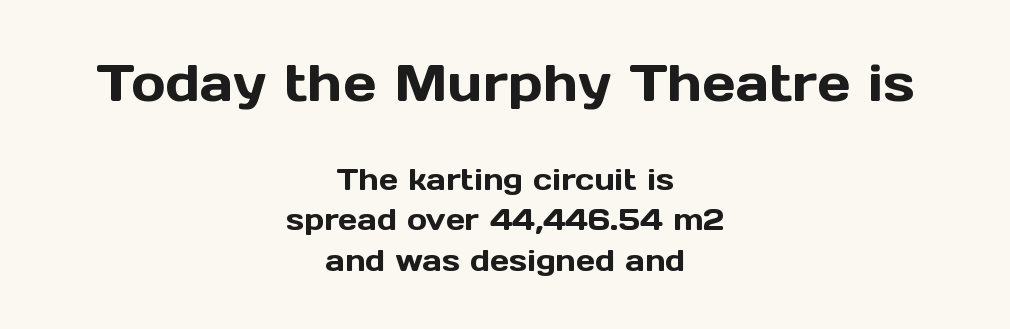
The image shows 52 px sans-serif type, upright; set centered, normal line spacing (1.34x), normal letter spacing, not underlined; the first (top) block is 1.73x larger; a medium x-height.
